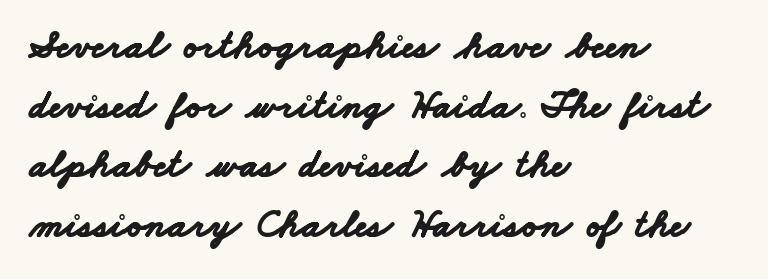
{"serif": "no", "bold": "yes", "weight": "bold", "width": "wide", "stroke_contrast": "low", "x_height": "small", "monospaced": "no", "underline": "no", "align": "left", "line_spacing": "normal", "line_spacing_ratio": 1.49, "letter_spacing": "normal", "letter_spacing_em": 0.0, "glyph_px": 40}
